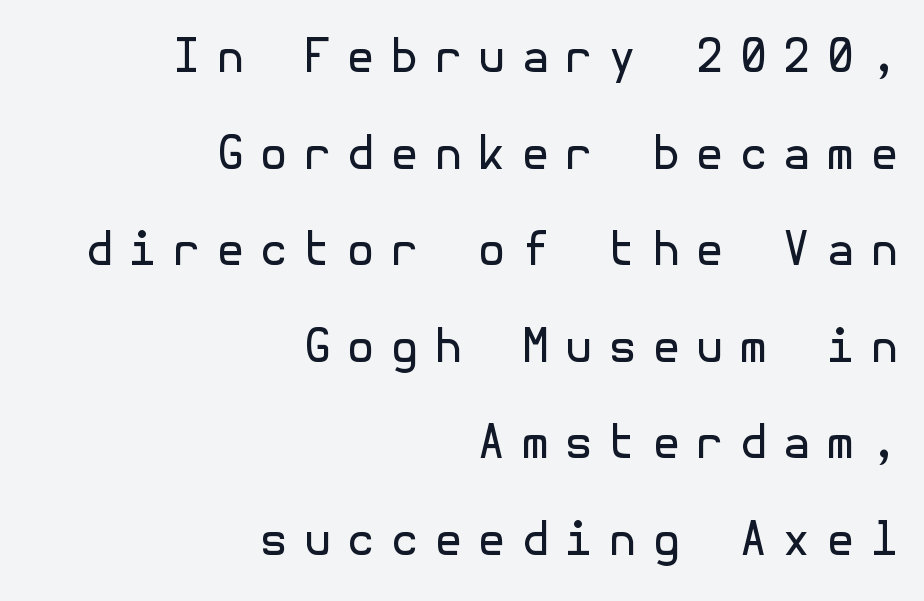
This is sans-serif lettering, the kind often seen on screens and signage. Summary of vertical rhythm: relaxed, with wide interline spacing. The letters stand straight up with perfectly vertical stems. This rendering features lettering with no underline.
